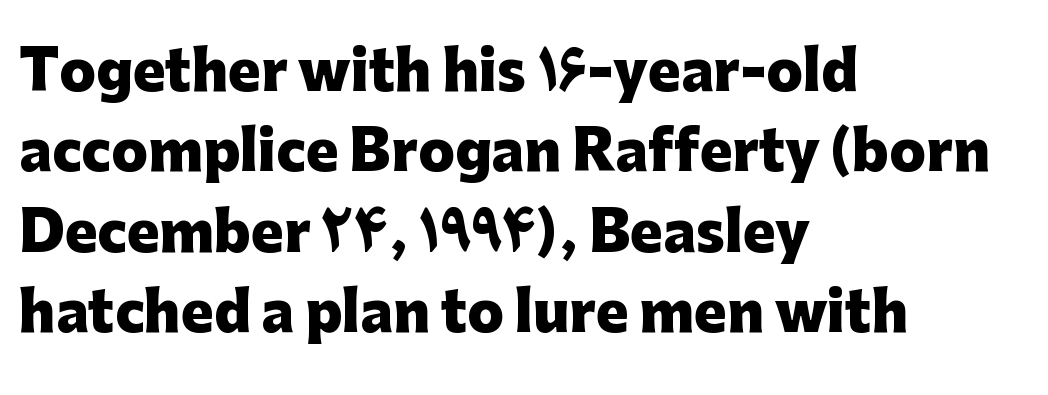
The image shows 54 px heavy sans-serif type, upright; set left-aligned, normal line spacing (1.49x), normal letter spacing, not underlined; low stroke contrast and a medium x-height.
